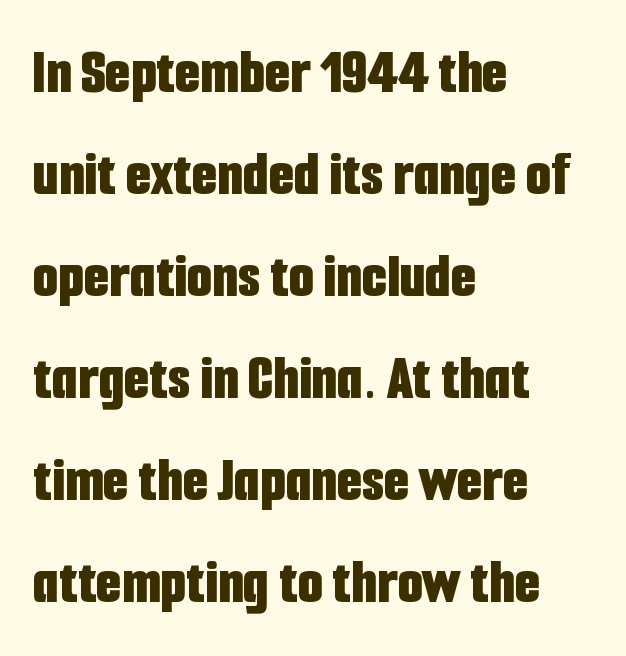
{"serif": "no", "italic": "no", "bold": "yes", "weight": "bold", "width": "condensed", "stroke_contrast": "low", "x_height": "medium", "monospaced": "no", "underline": "no", "align": "left", "line_spacing": "normal", "line_spacing_ratio": 1.57, "letter_spacing": "normal", "letter_spacing_em": 0.0, "glyph_px": 65}
